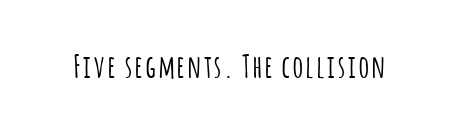
Q: Is the text italic (slanted)? A: No, it is upright.
Q: Is the typeface a serif or a sans-serif typeface? A: Sans-serif.
Q: Is the text underlined? A: No.
Q: Width (condensed, normal, or wide)? A: Condensed.
Q: Stroke contrast? A: Low.
Q: x-height? A: Large.
Q: Monospaced? A: No.
